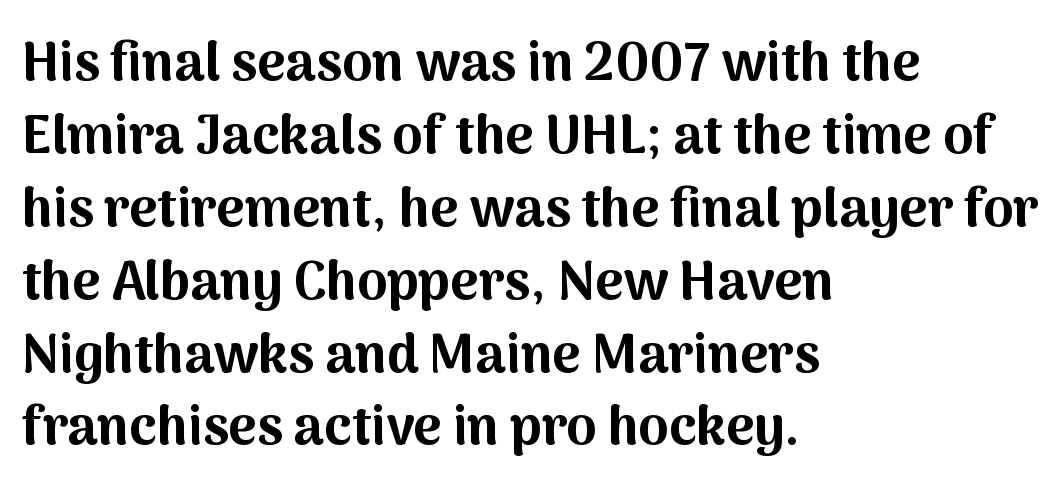
Left-aligned paragraph, ragged on the right. This sample uses plain, unmodified letter spacing. Only glyphs here, with clear space below each row. A typesetter would call this proportional, since set widths differ per character.
